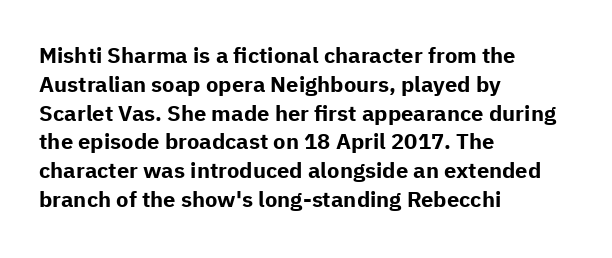
The image shows 22 px bold type, upright; set left-aligned, normal line spacing (1.31x), normal letter spacing, not underlined.
